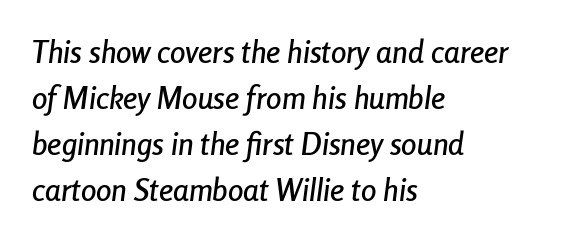
Plain, unruled lines of type. Standard letterfit; no display-style spreading of the glyphs. Proportional: the letters do not fall into vertical columns. In terms of leading, this rendering sits right in the middle. This is oblique type, the kind used for emphasis or titles.
